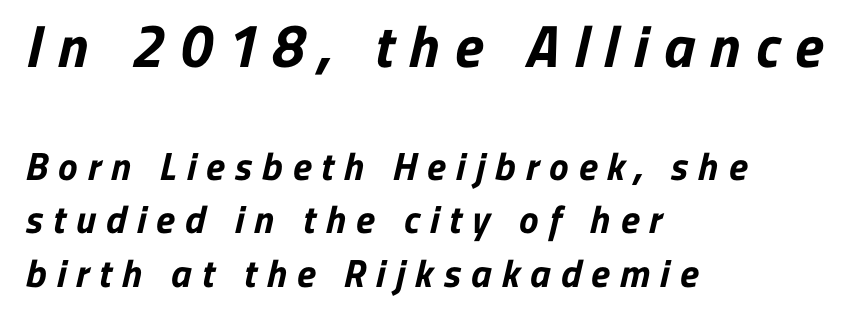
The rendering uses a bold face; every stroke is thick and dark. The compositor pushed each line to the left boundary. The rendering uses a moderate line-height, typical for paragraphs. Between one letter and the next there's a generous, obvious gap.
